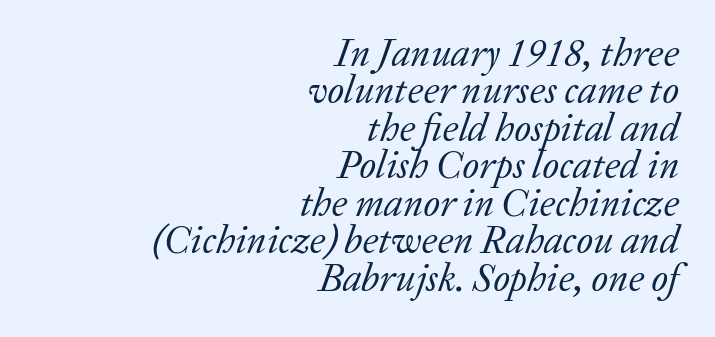
{"serif": "yes", "italic": "yes", "lean": "right", "slant_degrees": 20, "bold": "no", "weight": "regular", "width": "normal", "stroke_contrast": "low", "x_height": "medium", "monospaced": "no", "underline": "no", "align": "right", "line_spacing": "tight", "line_spacing_ratio": 0.96, "letter_spacing": "normal", "letter_spacing_em": 0.0, "glyph_px": 39}
